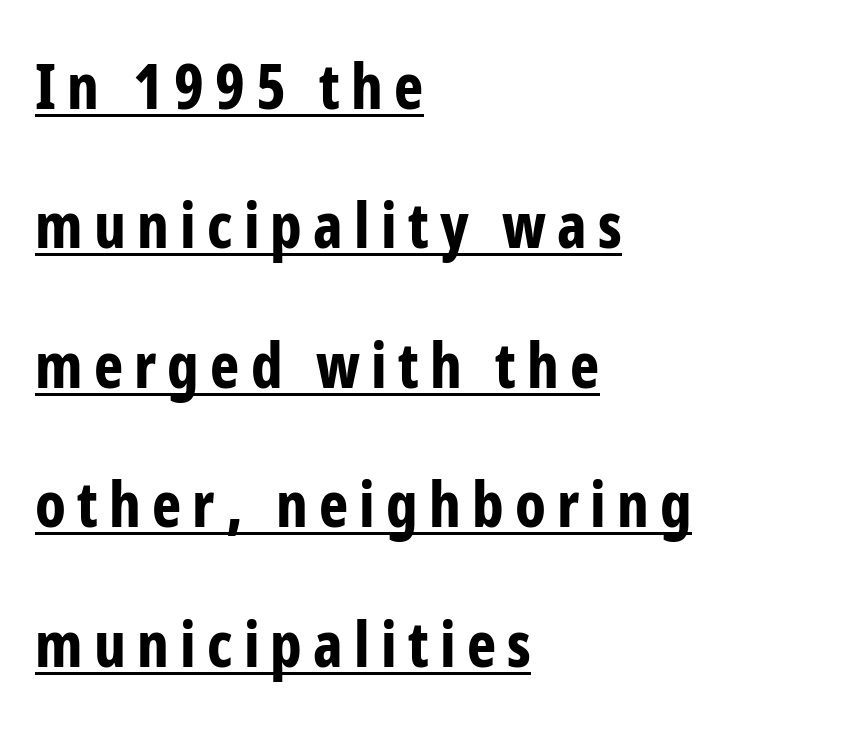
You can see a thin bar hugging the bottom of the glyphs. The type sits square on the baseline with zero lean. This sample has the flowing, uneven cadence of proportional lettering. The space between consecutive lines is lavish. Bold? Absolutely — the strokes are thick and heavy. Are there feet on the stems? There aren't — it's a sans.
